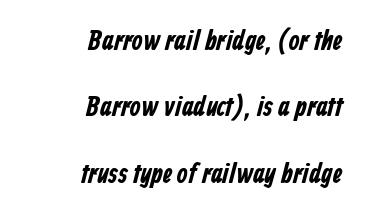
Q: Is the text bold? A: Yes.
Q: Is the typeface a serif or a sans-serif typeface? A: Sans-serif.
Q: Is the text underlined? A: No.
Q: How is the paragraph aligned? A: Right-aligned.
Q: Is the spacing between letters normal or unusually wide? A: Normal.
Q: Is the spacing between lines tight, normal or loose? A: Loose.
Q: Width (condensed, normal, or wide)? A: Condensed.
Q: Stroke contrast? A: Low.
Q: x-height? A: Medium.
Q: Monospaced? A: No.
